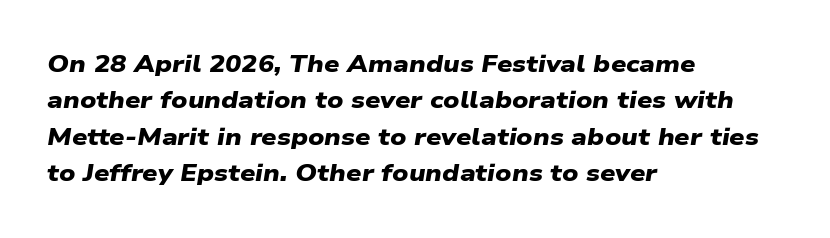
Compared with typical paragraphs, the rows here are spaced about the same. Any mark beneath the type? The region is blank. There is no visible air inserted between adjacent glyphs. Typesetter's note: full bold, strokes at maximum text heaviness. Reading down the block, your eye returns to a fixed left position each line.
